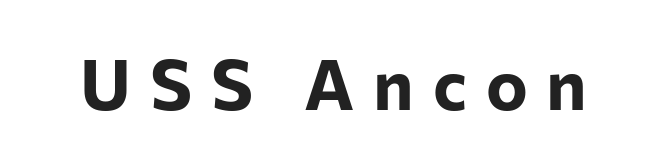
Q: Is the text bold? A: Yes.
Q: Is the text italic (slanted)? A: No, it is upright.
Q: Is the typeface a serif or a sans-serif typeface? A: Sans-serif.
Q: Is the text underlined? A: No.
Q: Is the spacing between letters normal or unusually wide? A: Unusually wide.
Q: Width (condensed, normal, or wide)? A: Normal.
Q: Stroke contrast? A: Low.
Q: x-height? A: Medium.
Q: Monospaced? A: No.
